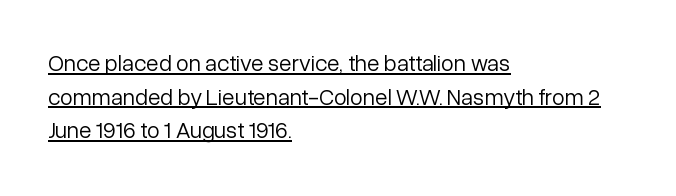
{"italic": "no", "bold": "no", "underline": "yes", "align": "left", "line_spacing": "normal", "line_spacing_ratio": 1.46, "letter_spacing": "normal", "letter_spacing_em": 0.0, "glyph_px": 23}
